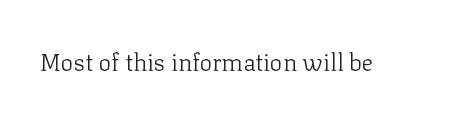
{"italic": "no", "bold": "no", "underline": "no", "letter_spacing": "normal", "letter_spacing_em": 0.0, "glyph_px": 24}
